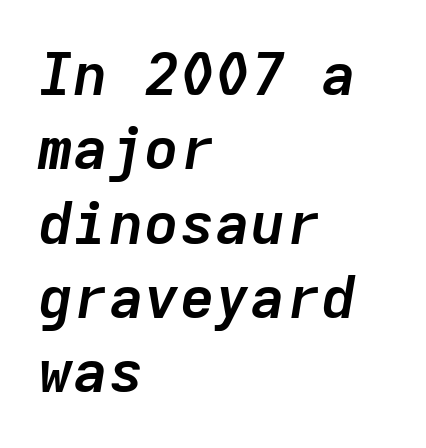
{"italic": "yes", "lean": "right", "slant_degrees": 9, "bold": "yes", "weight": "semibold", "width": "normal", "stroke_contrast": "low", "x_height": "medium", "monospaced": "yes", "underline": "no", "align": "left", "line_spacing": "normal", "line_spacing_ratio": 1.26, "letter_spacing": "normal", "letter_spacing_em": 0.0, "glyph_px": 59}
